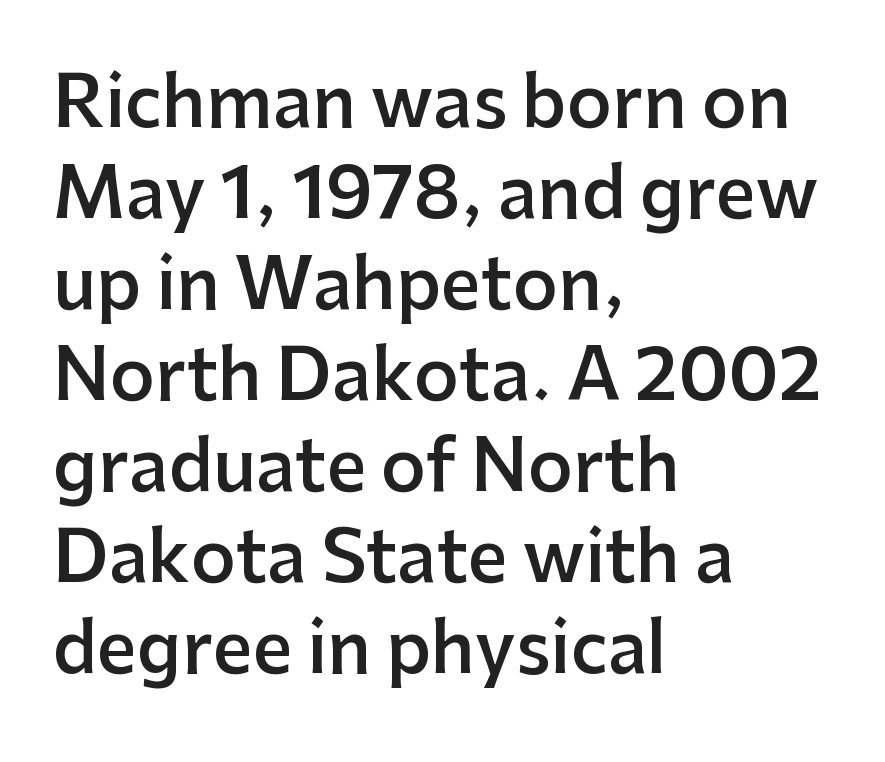
{"serif": "no", "italic": "no", "bold": "semi", "weight": "semibold", "width": "normal", "stroke_contrast": "low", "x_height": "medium", "monospaced": "no", "underline": "no", "align": "left", "line_spacing": "normal", "line_spacing_ratio": 1.3, "letter_spacing": "normal", "letter_spacing_em": 0.0, "glyph_px": 70}
